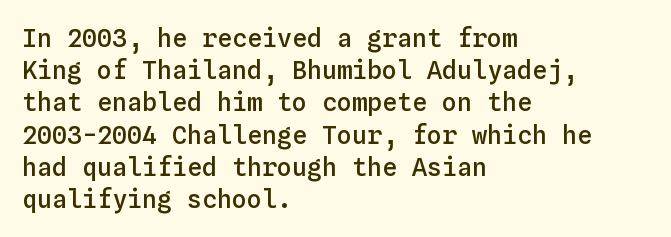
{"italic": "no", "bold": "semi", "underline": "no", "align": "left", "line_spacing": "normal", "line_spacing_ratio": 1.29, "letter_spacing": "normal", "letter_spacing_em": 0.0, "glyph_px": 25}
